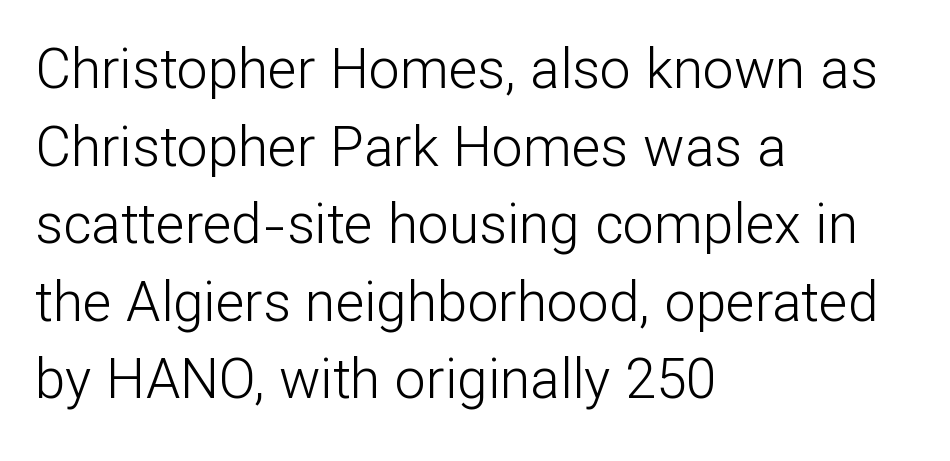
A quiet, ordinary-to-light weight characterises the typeface. Varying glyph widths throughout — classic text-font behaviour. The rendering keeps characters at their native spacing. Baseline-to-baseline distance is the conventional proportion of letter height.
